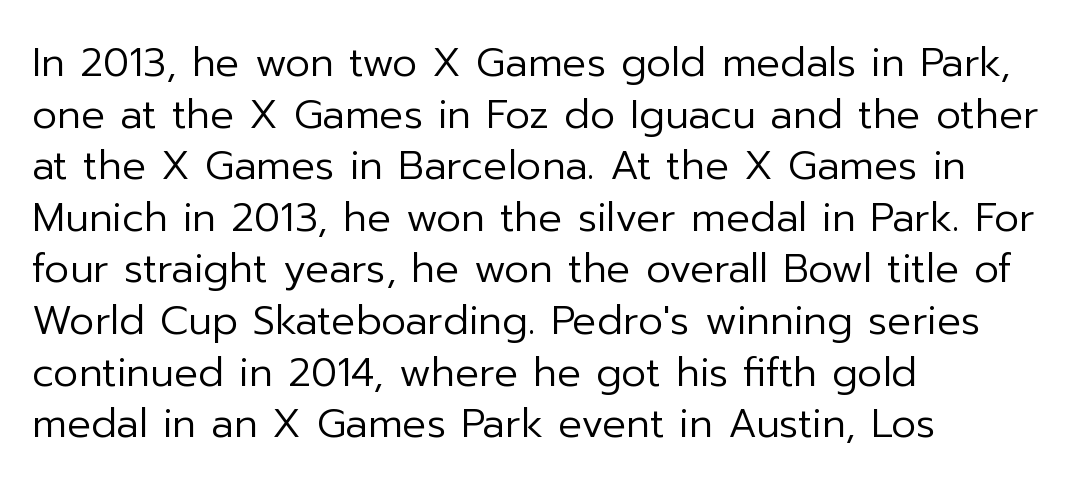
Q: Is the text bold? A: No.
Q: Is the text italic (slanted)? A: No, it is upright.
Q: Is the typeface a serif or a sans-serif typeface? A: Sans-serif.
Q: Is the text underlined? A: No.
Q: How is the paragraph aligned? A: Left-aligned.
Q: Is the spacing between letters normal or unusually wide? A: Normal.
Q: Is the spacing between lines tight, normal or loose? A: Normal.
Q: Width (condensed, normal, or wide)? A: Normal.
Q: Stroke contrast? A: Low.
Q: x-height? A: Medium.
Q: Monospaced? A: No.
